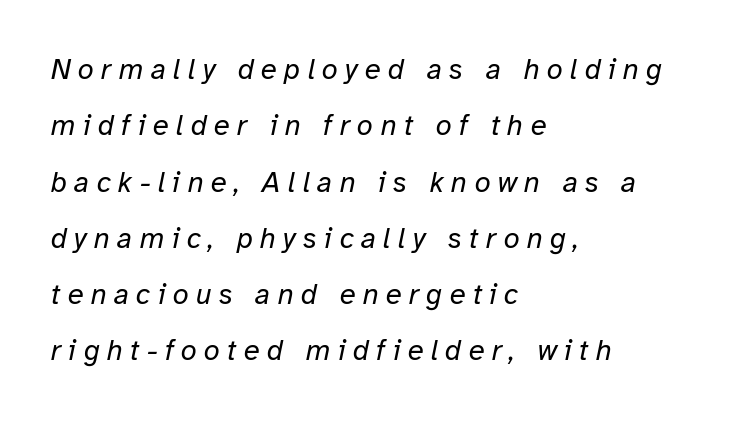
The image shows 29 px regular-weight type, italic (leaning right); set left-aligned, loose line spacing (1.94x), unusually wide letter spacing (+0.25 em), not underlined; low stroke contrast and a medium x-height.
